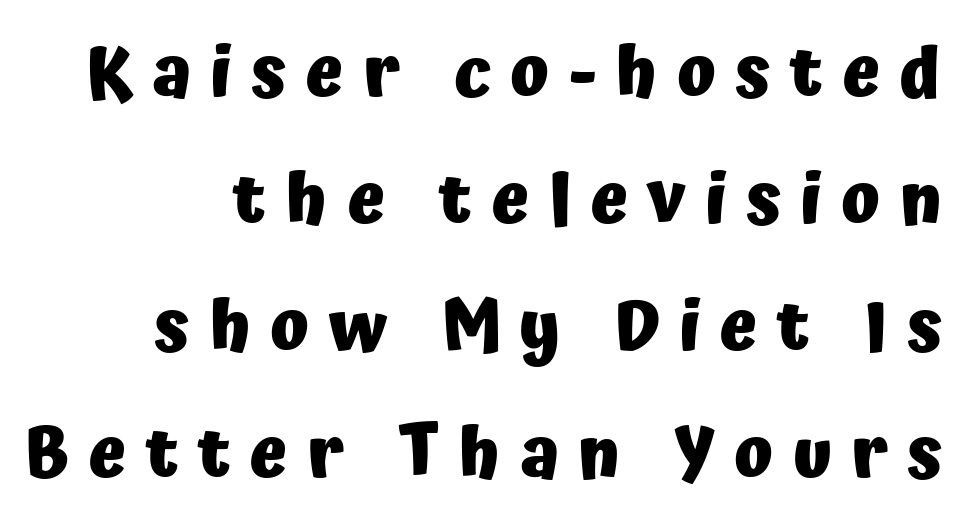
These lines have a slow, spaced-out rhythm from letter to letter. This rendering features lettering with no underline. Look at the stroke-to-counter ratio: heavy, a bold. Is the block centered? No — it sits flush against the right margin.
